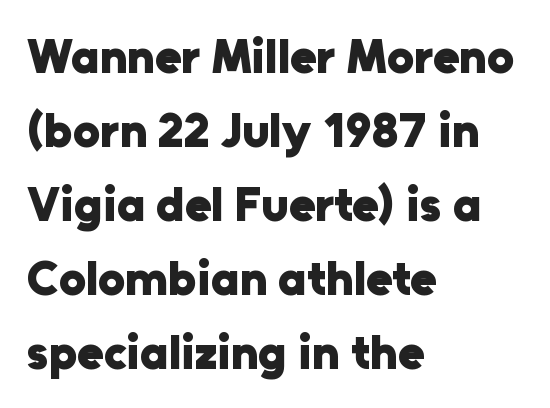
The image shows 48 px heavy sans-serif type, upright; set left-aligned, normal line spacing (1.54x), normal letter spacing, not underlined; low stroke contrast and a medium x-height.
